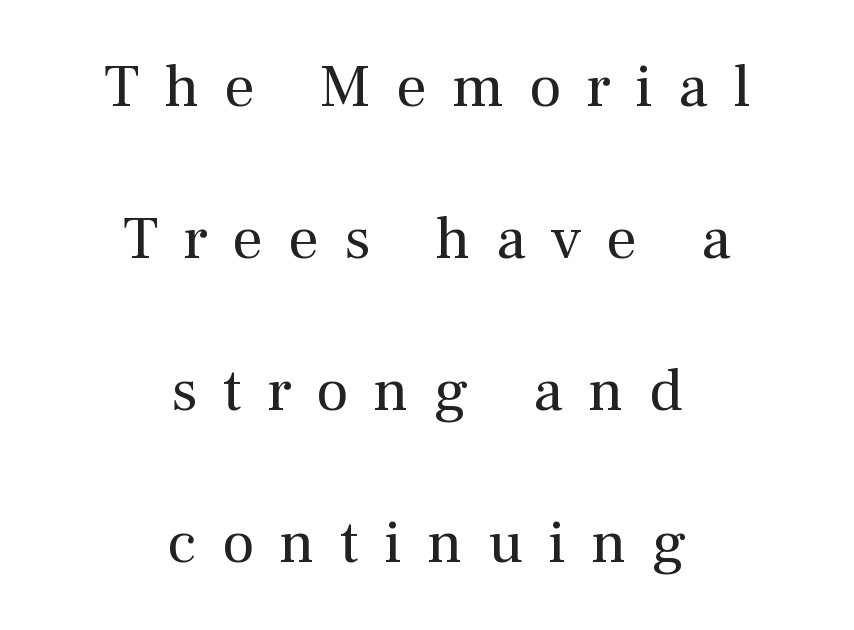
The image shows 61 px regular-weight serif type, upright; set centered, loose line spacing (2.49x), unusually wide letter spacing (+0.41 em), not underlined; medium stroke contrast and a medium x-height.
